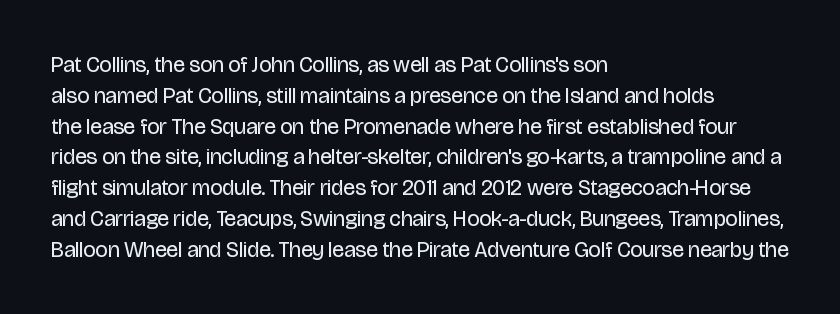
The image shows 22 px text type, upright; set left-aligned, normal line spacing (1.4x), normal letter spacing, not underlined.
